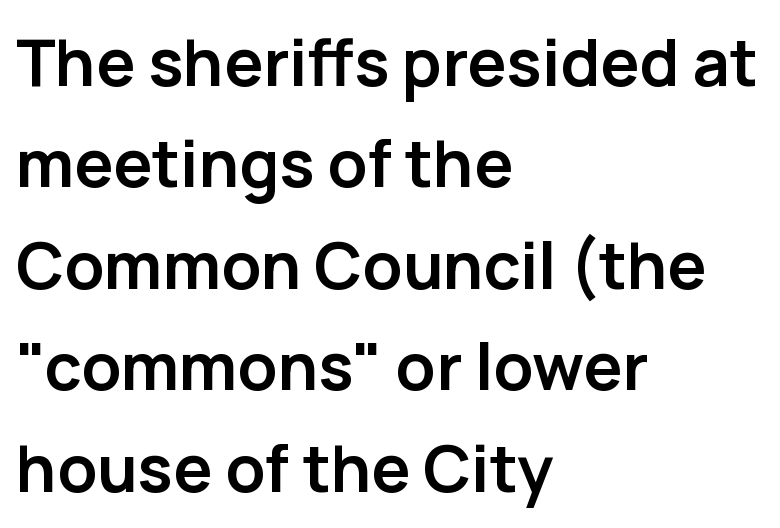
Visually the block forms a straight wall on the left and a jagged coastline on the right. Rendered with straight, roman letterforms. The rendering uses natural spacing where letterforms have individual widths. How would I describe the line gaps? Plain and ordinary. Underlining? Definitely not there.
